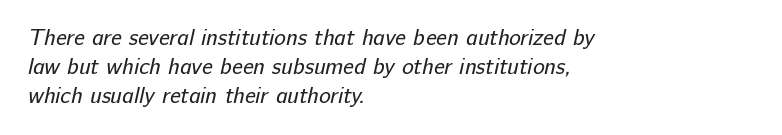
The image shows 22 px text type; set left-aligned, normal line spacing (1.31x), normal letter spacing, not underlined.
